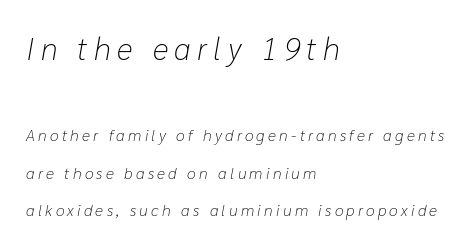
Characters are canted at an angle relative to the baseline's perpendicular. Bare-footed words on every line. Rows of type keep a wide berth in the vertical direction. This sample is left-justified, so line endings fall wherever the words run out. Whoever set this made the first block the dominant, larger element.
